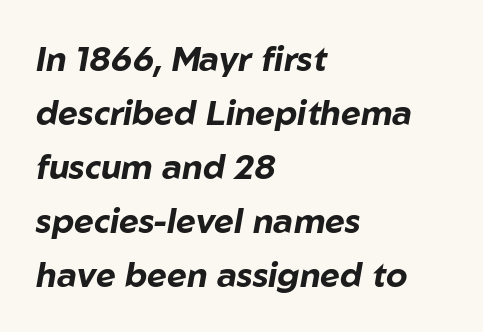
The paragraph has a hard left edge and a soft right edge. Words appear dense and cohesive because spacing is normal. The letters advance in unequal steps, a hallmark of proportional type. I'd describe the lettering as bold — thick and assertive. Notice how descenders clear the ascenders below comfortably — that's standard leading.
